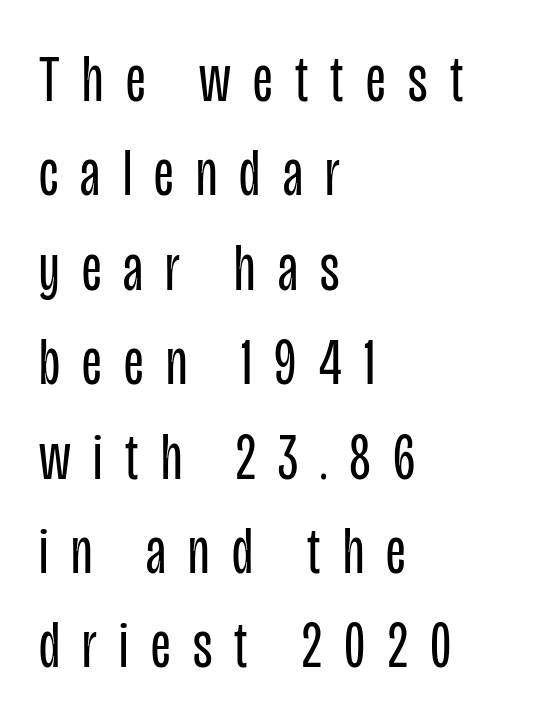
{"serif": "no", "italic": "no", "bold": "no", "weight": "regular", "width": "condensed", "stroke_contrast": "low", "x_height": "large", "monospaced": "no", "underline": "no", "align": "left", "line_spacing": "normal", "line_spacing_ratio": 1.43, "letter_spacing": "wide", "letter_spacing_em": 0.34, "glyph_px": 66}
